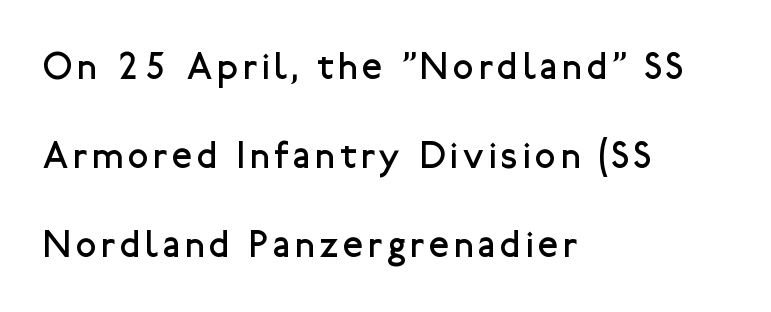
The image shows 37 px regular-weight sans-serif type, upright; set left-aligned, loose line spacing (2.4x), not underlined; low stroke contrast and a medium x-height.
